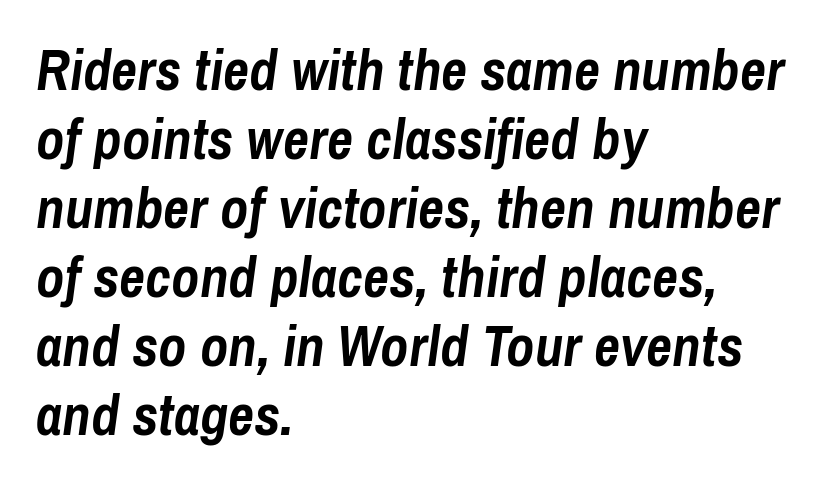
The image shows 57 px semibold, condensed type, italic (leaning right); set left-aligned, line spacing 1.21x, normal letter spacing, not underlined; low stroke contrast and a medium x-height.
